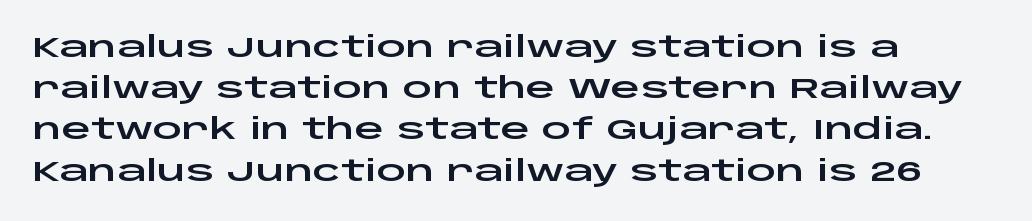
Q: Is the text italic (slanted)? A: No, it is upright.
Q: Is the typeface a serif or a sans-serif typeface? A: Sans-serif.
Q: Is the text underlined? A: No.
Q: How is the paragraph aligned? A: Left-aligned.
Q: Is the spacing between letters normal or unusually wide? A: Normal.
Q: Is the spacing between lines tight, normal or loose? A: Normal.
Q: Width (condensed, normal, or wide)? A: Wide.
Q: Stroke contrast? A: Low.
Q: x-height? A: Large.
Q: Monospaced? A: No.
